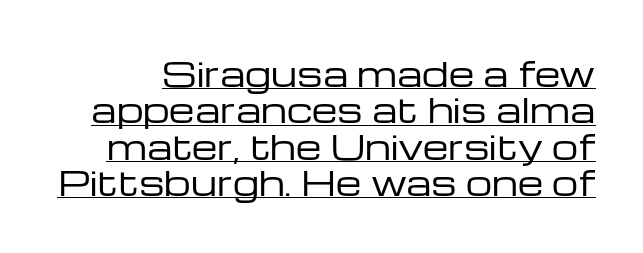
The lines are packed closely together with very little leading. The specimen reads as upright at a glance. A typesetter would label this face a sans. Do the characters align in a grid? No, the font is proportional. The line texture is even and compact thanks to regular tracking.
